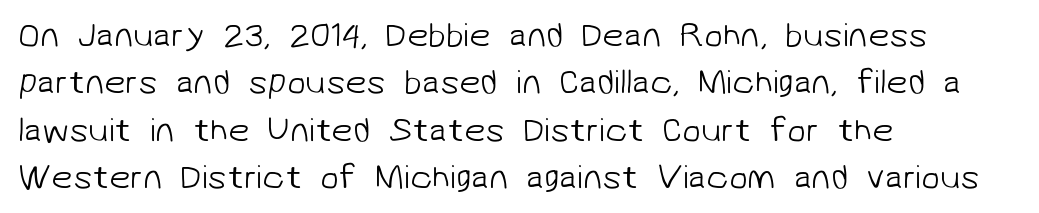
{"serif": "no", "bold": "no", "weight": "light", "width": "normal", "stroke_contrast": "low", "x_height": "medium", "monospaced": "no", "underline": "no", "align": "left", "line_spacing": "normal", "line_spacing_ratio": 1.39, "letter_spacing": "normal", "letter_spacing_em": 0.0, "glyph_px": 34}
